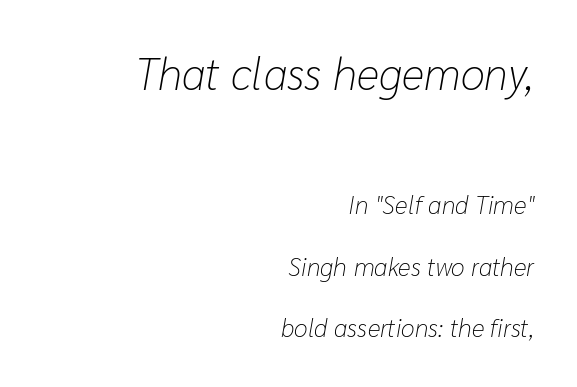
Unbolded letterforms with no extra heft. Descenders hang freely into open space. Is the type slanted? Yes — the strokes lean at a clear angle. Think of a printed novel: that variable character pitch is what you see here. Look at the tracking — it's just the regular setting, nothing added. The more generous point size was reserved for the upper chunk.
